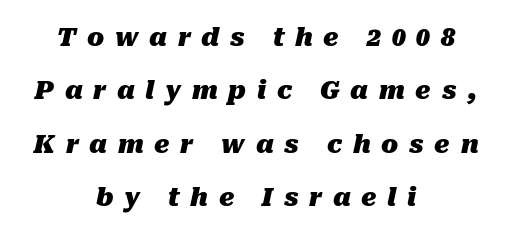
The image shows 25 px bold type, italic (leaning right); set centered, loose line spacing (2.14x), unusually wide letter spacing (+0.43 em), not underlined.
